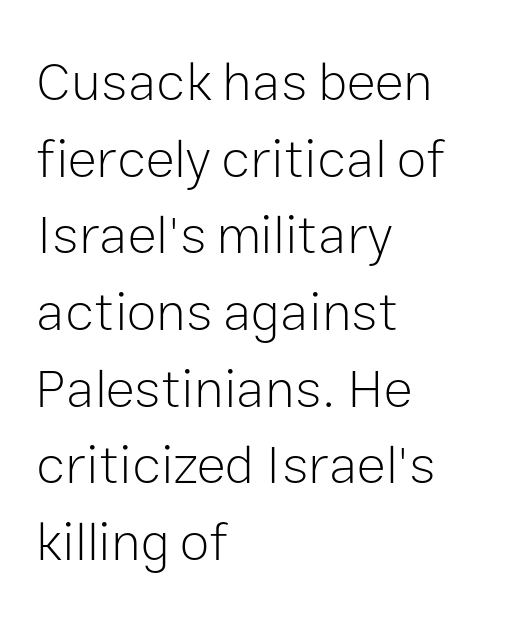
Q: Is the text bold? A: No.
Q: Is the text italic (slanted)? A: No, it is upright.
Q: Is the typeface a serif or a sans-serif typeface? A: Sans-serif.
Q: Is the text underlined? A: No.
Q: How is the paragraph aligned? A: Left-aligned.
Q: Is the spacing between letters normal or unusually wide? A: Normal.
Q: Is the spacing between lines tight, normal or loose? A: Normal.
Q: Width (condensed, normal, or wide)? A: Normal.
Q: Stroke contrast? A: Low.
Q: x-height? A: Medium.
Q: Monospaced? A: No.
